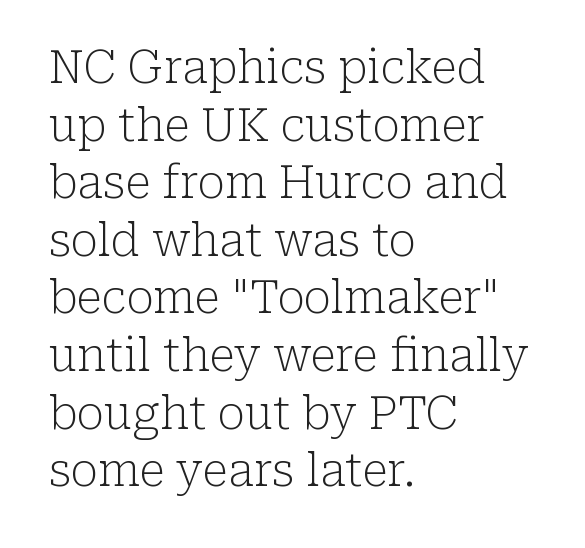
The image shows 45 px light serif type, upright; set left-aligned, normal line spacing (1.28x), normal letter spacing, not underlined; low stroke contrast and a medium x-height.
